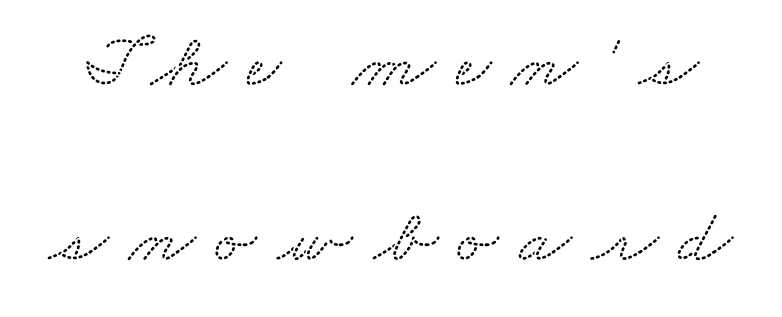
{"serif": "yes", "width": "wide", "stroke_contrast": "low", "x_height": "small", "monospaced": "no", "underline": "no", "line_spacing": "loose", "line_spacing_ratio": 2.27, "letter_spacing": "wide", "letter_spacing_em": 0.26, "glyph_px": 77}
